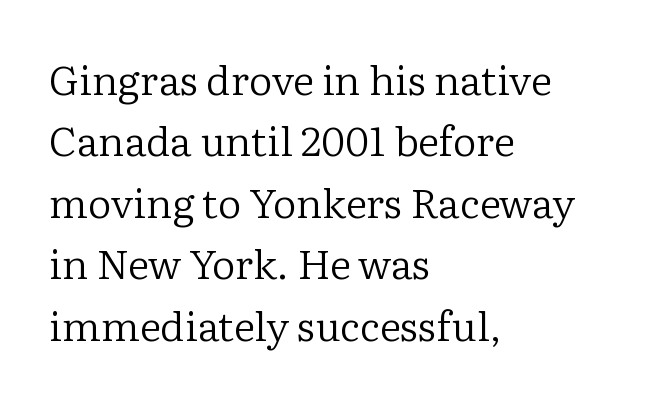
The image shows 41 px regular-weight serif type, upright; set left-aligned, normal line spacing (1.5x), normal letter spacing, not underlined; low stroke contrast and a medium x-height.
